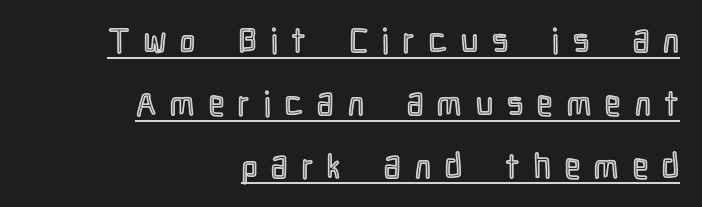
The image shows 34 px condensed type, upright; set right-aligned, line spacing 1.85x, unusually wide letter spacing (+0.42 em), underlined; a medium x-height.
